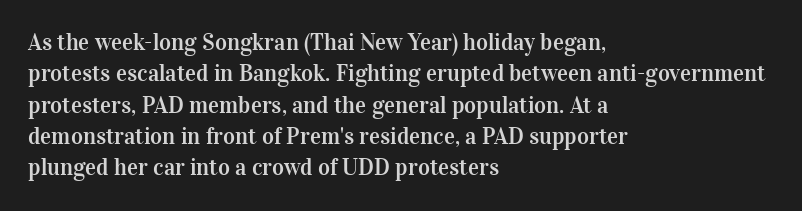
{"italic": "no", "underline": "no", "align": "left", "line_spacing": "normal", "line_spacing_ratio": 1.36, "letter_spacing": "normal", "letter_spacing_em": 0.0, "glyph_px": 23}
